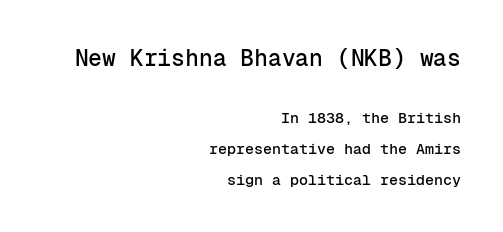
{"italic": "no", "underline": "no", "align": "right", "line_spacing": "loose", "line_spacing_ratio": 2.04, "letter_spacing": "normal", "letter_spacing_em": 0.0, "larger_block": "first", "size_ratio": 1.53, "glyph_px": 23}
